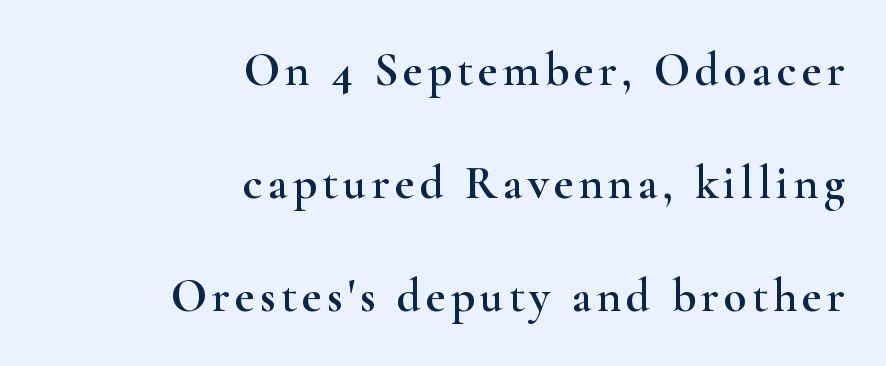
The image shows 47 px wide serif type, upright; set right-aligned, loose line spacing (2.4x), not underlined; high stroke contrast and a small x-height.
